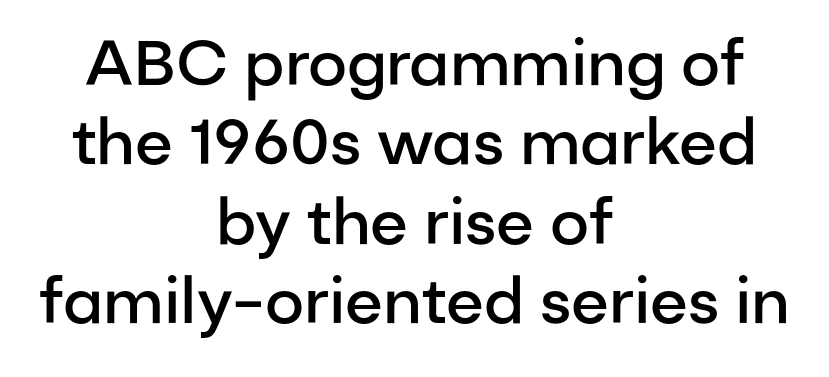
{"serif": "no", "italic": "no", "bold": "semi", "weight": "semibold", "width": "normal", "stroke_contrast": "low", "x_height": "medium", "monospaced": "no", "underline": "no", "align": "center", "line_spacing": "normal", "line_spacing_ratio": 1.26, "letter_spacing": "normal", "letter_spacing_em": 0.0, "glyph_px": 63}
